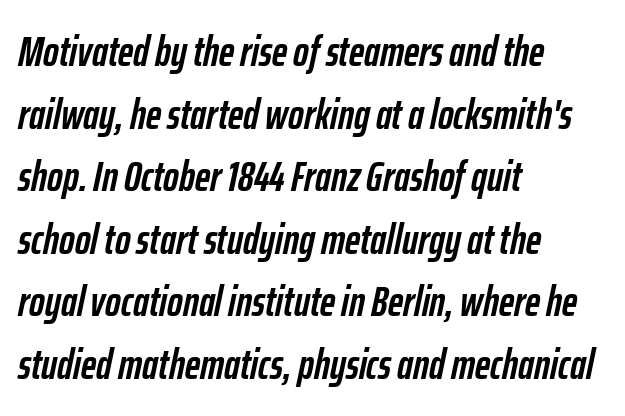
The image shows 42 px semibold, condensed type, italic (leaning right); set left-aligned, normal line spacing (1.49x), normal letter spacing, not underlined; low stroke contrast and a medium x-height.
